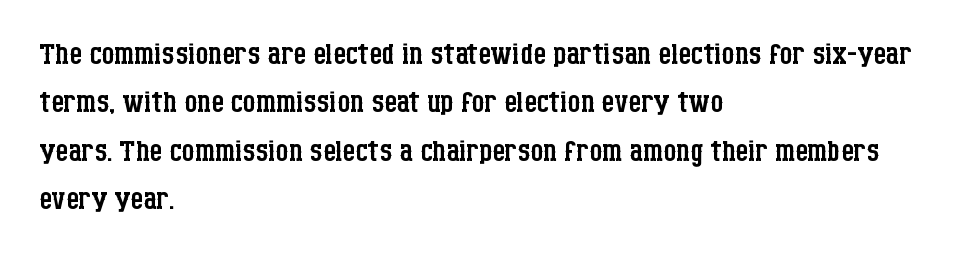
Vertical stems look standard width or narrower in stroke. The zone under the glyphs is completely vacant. Is the block centered? No — it sits flush against the left margin. The lettering stays uniformly vertical, giving the passage a roman look. Typographically, this falls in the serif category. Each letter keeps its own natural width here, so spacing adapts to shape.
